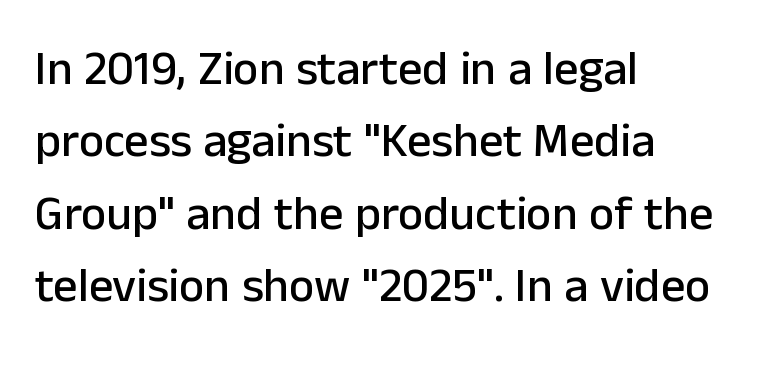
The image shows 48 px sans-serif type, upright; set left-aligned, normal line spacing (1.51x), normal letter spacing, not underlined; low stroke contrast and a medium x-height.
